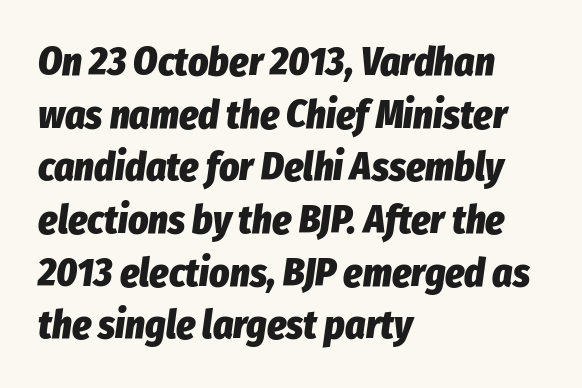
Casual observation: everything's shoved over to the left. The gaps between neighbouring characters are ordinary and unremarkable. Interline gaps are of average width in this sample. Is the type slanted? Yes — the strokes lean at a clear angle. The sample has been set heavy, in full bold.
